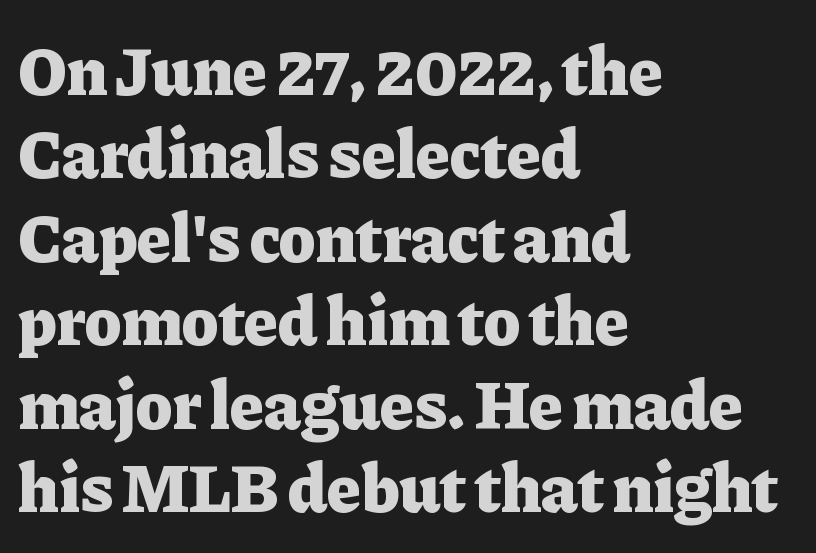
The font is running at its bold setting. This is serif lettering, the kind often seen in printed books. The area under the type is left untouched. Does the lettering tilt? It doesn't — this is upright. The passage is arranged the way most books set body copy — flush left.
